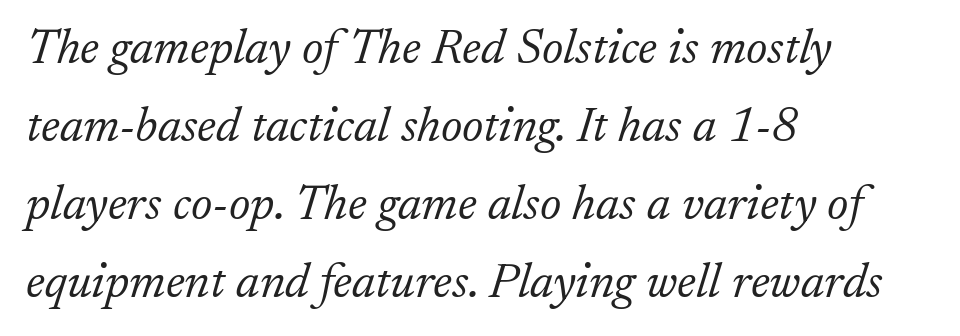
Stems here are at most as thick as an everyday book face. The letters advance in unequal steps, a hallmark of proportional type. The setting favours the left margin, as ordinary paragraphs usually do. This rendering employs a face with finishing strokes, i.e., a serif.
